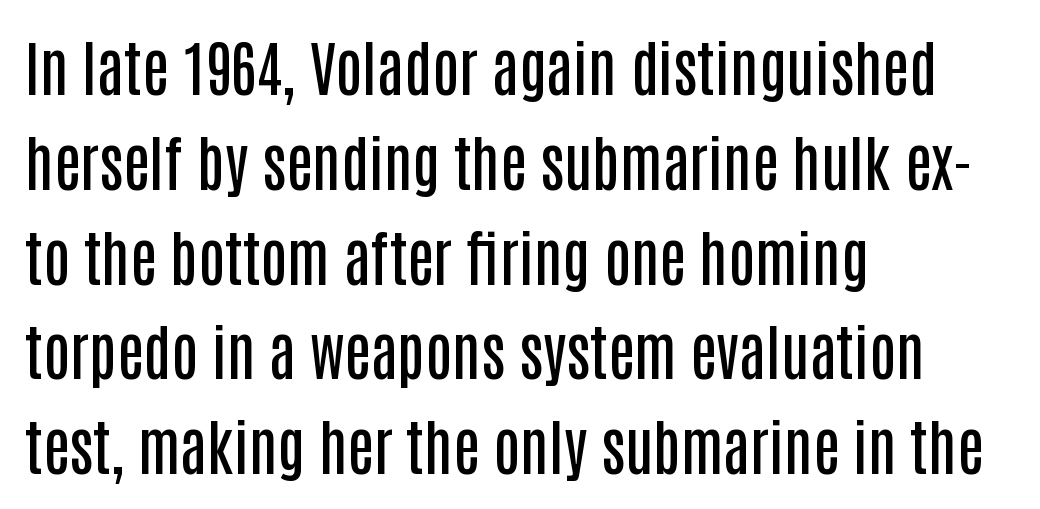
Tall strokes in this sample are plumb rather than angled. The letters carry no serifs — their stems end cleanly without finishing strokes. Caption: semibold face, moderately heavy strokes. This block has exactly the height ordinary leading produces.
